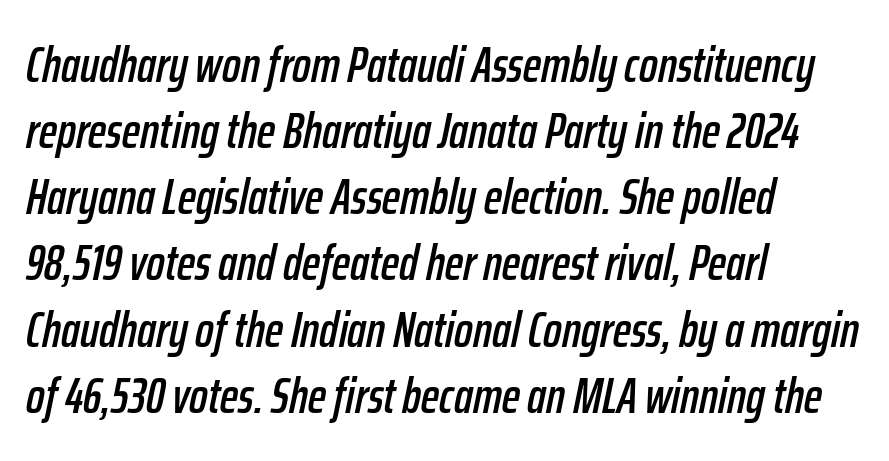
{"italic": "yes", "lean": "right", "slant_degrees": 12, "width": "condensed", "stroke_contrast": "low", "x_height": "medium", "monospaced": "no", "underline": "no", "align": "left", "line_spacing": "normal", "line_spacing_ratio": 1.35, "letter_spacing": "normal", "letter_spacing_em": 0.0, "glyph_px": 49}
